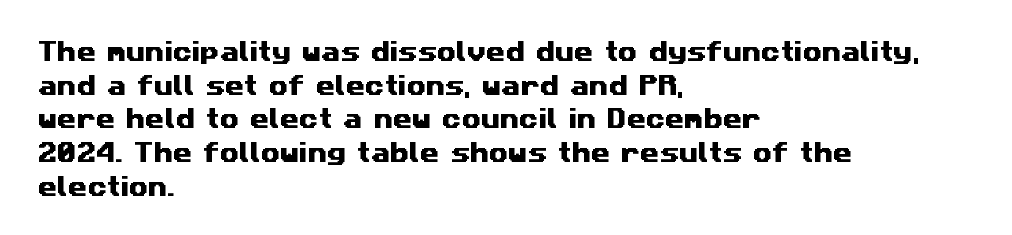
The image shows 22 px text type; set left-aligned, normal line spacing (1.53x), normal letter spacing, not underlined.
